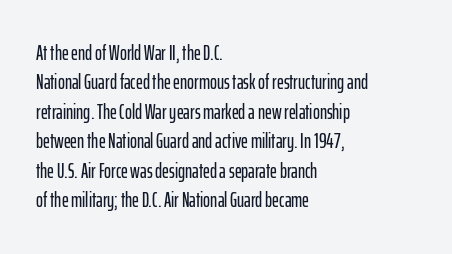
Q: Is the text italic (slanted)? A: No, it is upright.
Q: Is the text underlined? A: No.
Q: How is the paragraph aligned? A: Left-aligned.
Q: Is the spacing between letters normal or unusually wide? A: Normal.
Q: Is the spacing between lines tight, normal or loose? A: Normal.
